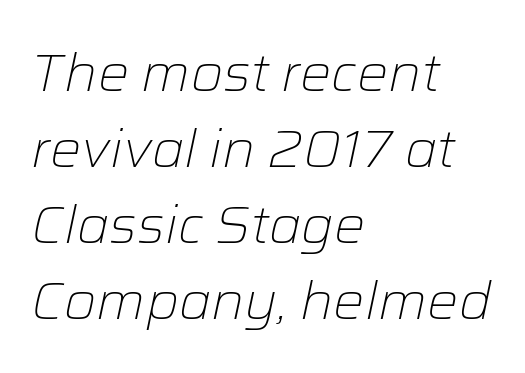
Glyph-to-glyph distance matches everyday printed text. The cut favours lightness, reaching ordinary text weight at its darkest. Lines of text with bare space underneath. An italicized treatment has been applied to the whole sample. The paragraph has a hard left edge and a soft right edge. The space between consecutive lines is moderate.
